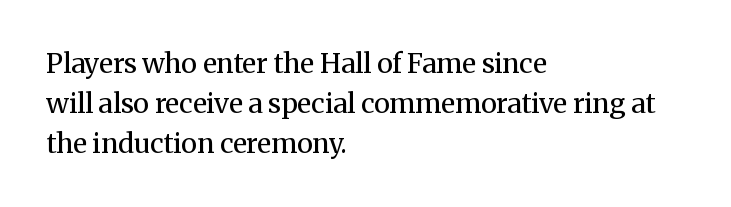
The image shows 27 px text type, upright; set left-aligned, normal line spacing (1.48x), normal letter spacing, not underlined.
